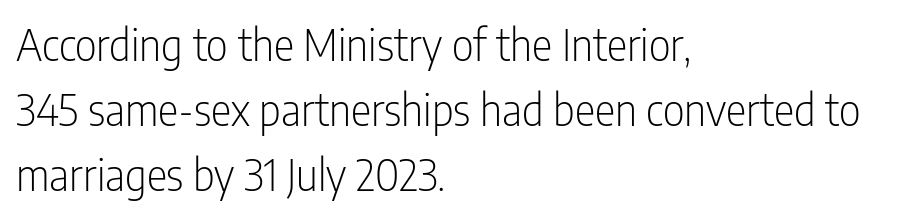
The font family rendered here belongs to the sans-serif group. Spacing verdict: proportional, widths tailored to each character. These glyphs show unthickened strokes, regular width or finer. The foot of each line stays bare and open. Posture: straight, roman, zero tilt.
